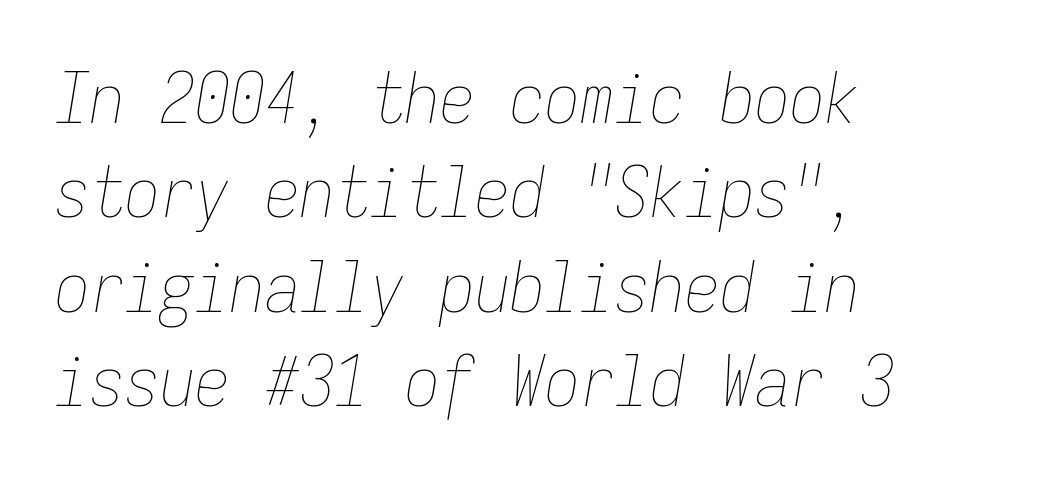
The image shows 70 px thin, condensed type, italic (leaning right), monospaced; set left-aligned, normal line spacing (1.35x), normal letter spacing, not underlined; low stroke contrast and a medium x-height.
